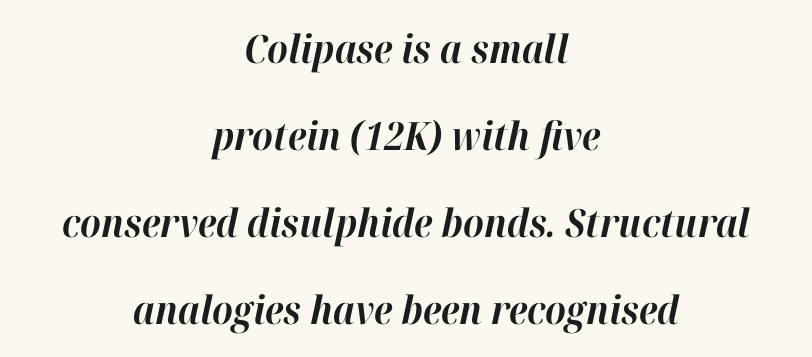
{"italic": "yes", "lean": "right", "slant_degrees": 12, "bold": "yes", "weight": "bold", "width": "normal", "stroke_contrast": "high", "x_height": "medium", "monospaced": "no", "underline": "no", "align": "center", "line_spacing": "loose", "line_spacing_ratio": 2.23, "letter_spacing": "normal", "letter_spacing_em": 0.0, "glyph_px": 39}
